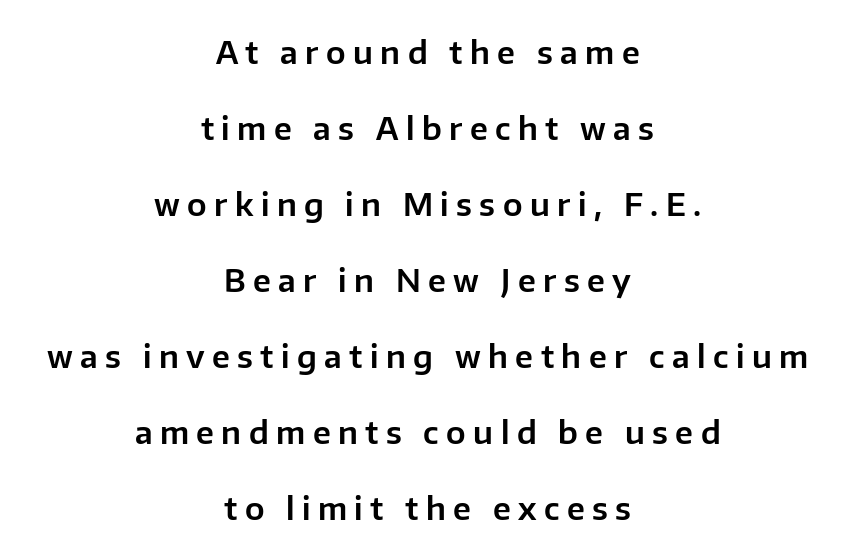
The image shows 31 px sans-serif type, upright; set centered, loose line spacing (2.45x), unusually wide letter spacing (+0.24 em), not underlined; low stroke contrast and a medium x-height.
